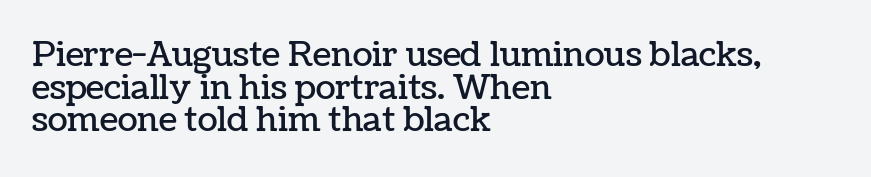
Descender tails drop into unmarked territory. This block would grow much taller if given ordinary leading; it's compressed now. Every row of glyphs begins at an identical x-position on the left. The passage shown is typed in a proportional face where columns would drift. Default kerning and tracking; the words read as compact shapes. The letters stand upright; this is a roman face.
